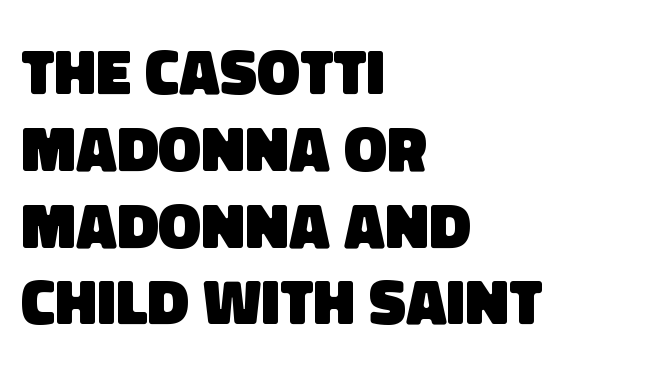
Q: Is the text bold? A: Yes.
Q: Is the typeface a serif or a sans-serif typeface? A: Sans-serif.
Q: Is the text underlined? A: No.
Q: How is the paragraph aligned? A: Left-aligned.
Q: Is the spacing between letters normal or unusually wide? A: Normal.
Q: Width (condensed, normal, or wide)? A: Normal.
Q: Stroke contrast? A: Low.
Q: x-height? A: Large.
Q: Monospaced? A: No.
